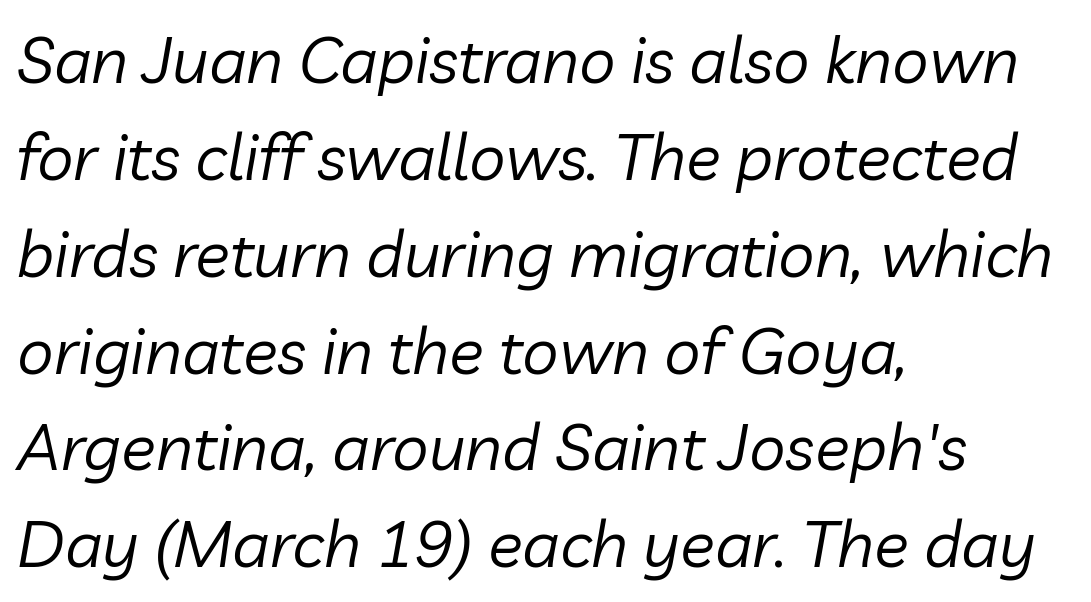
Q: Is the text bold? A: No.
Q: Is the text italic (slanted)? A: Yes, it leans right by about 10 degrees.
Q: Is the text underlined? A: No.
Q: How is the paragraph aligned? A: Left-aligned.
Q: Is the spacing between letters normal or unusually wide? A: Normal.
Q: Is the spacing between lines tight, normal or loose? A: Normal.
Q: Width (condensed, normal, or wide)? A: Normal.
Q: Stroke contrast? A: Low.
Q: x-height? A: Medium.
Q: Monospaced? A: No.
